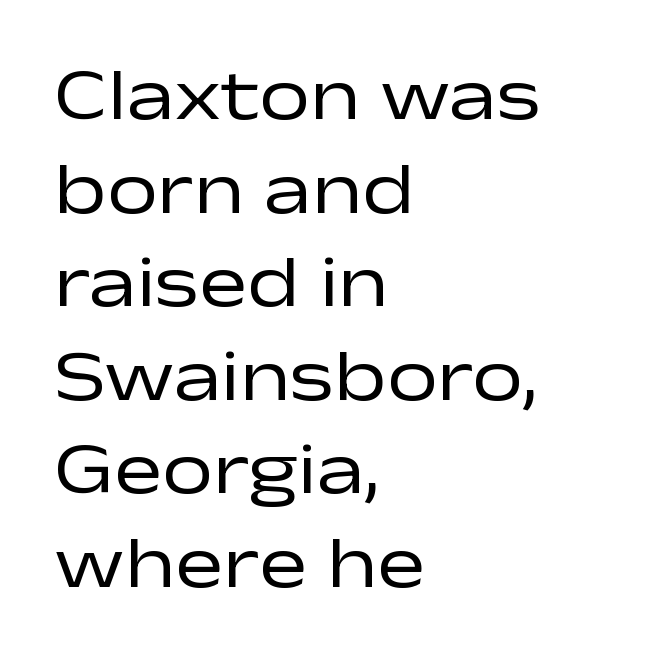
Q: Is the text bold? A: No.
Q: Is the text italic (slanted)? A: No, it is upright.
Q: Is the typeface a serif or a sans-serif typeface? A: Sans-serif.
Q: Is the text underlined? A: No.
Q: How is the paragraph aligned? A: Left-aligned.
Q: Is the spacing between letters normal or unusually wide? A: Normal.
Q: Is the spacing between lines tight, normal or loose? A: Normal.
Q: Width (condensed, normal, or wide)? A: Wide.
Q: Stroke contrast? A: Low.
Q: x-height? A: Medium.
Q: Monospaced? A: No.
